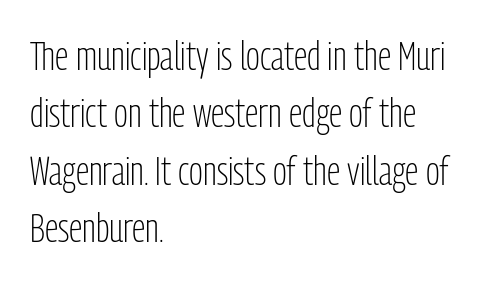
{"serif": "no", "italic": "no", "bold": "no", "weight": "light", "width": "condensed", "stroke_contrast": "low", "x_height": "medium", "monospaced": "no", "underline": "no", "align": "left", "line_spacing": "normal", "line_spacing_ratio": 1.4, "letter_spacing": "normal", "letter_spacing_em": 0.0, "glyph_px": 41}
